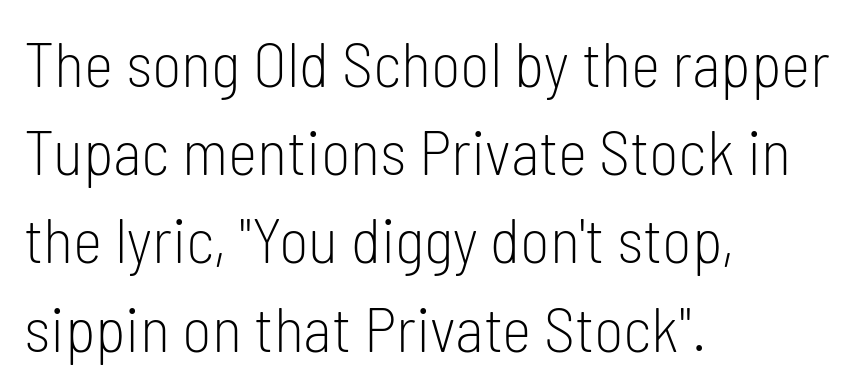
The baseline area is clear. The letters stand upright; this is a roman face. No extra tracking has been applied to these lines. Evenly set lines give the paragraph a standard silhouette.
